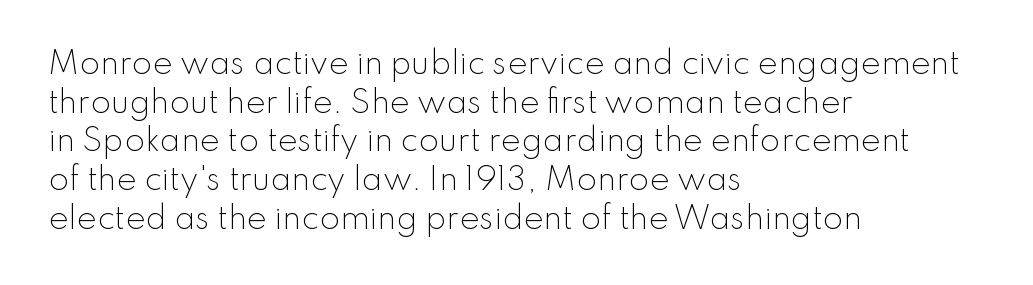
Words appear dense and cohesive because spacing is normal. Stroke terminals: plain, sans-serif. Caption: face not bold, strokes unweighted. Successive baselines arrive at the customary interval.
